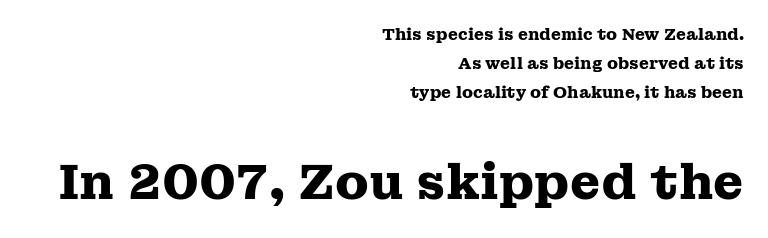
The image shows 49 px heavy, wide serif type, upright; set right-aligned, line spacing 1.8x, normal letter spacing, not underlined; the second (bottom) block is 3.06x larger; medium stroke contrast and a medium x-height.
